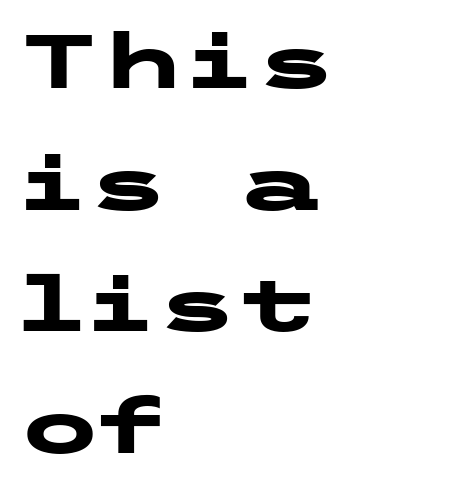
Q: Is the text bold? A: Yes.
Q: Is the text italic (slanted)? A: No, it is upright.
Q: Is the typeface a serif or a sans-serif typeface? A: Sans-serif.
Q: Is the text underlined? A: No.
Q: How is the paragraph aligned? A: Left-aligned.
Q: Is the spacing between letters normal or unusually wide? A: Normal.
Q: Is the spacing between lines tight, normal or loose? A: Normal.
Q: Width (condensed, normal, or wide)? A: Wide.
Q: Stroke contrast? A: Low.
Q: x-height? A: Medium.
